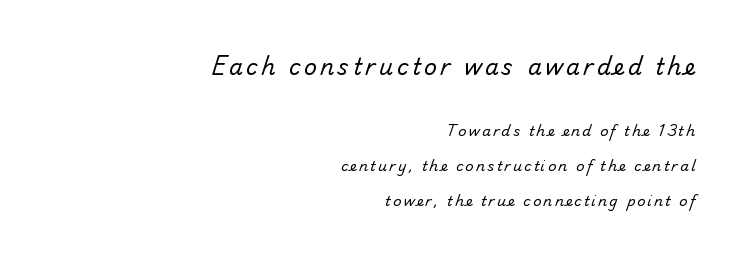
{"bold": "no", "underline": "no", "align": "right", "line_spacing": "loose", "line_spacing_ratio": 2.49, "larger_block": "first", "size_ratio": 1.57, "glyph_px": 22}
